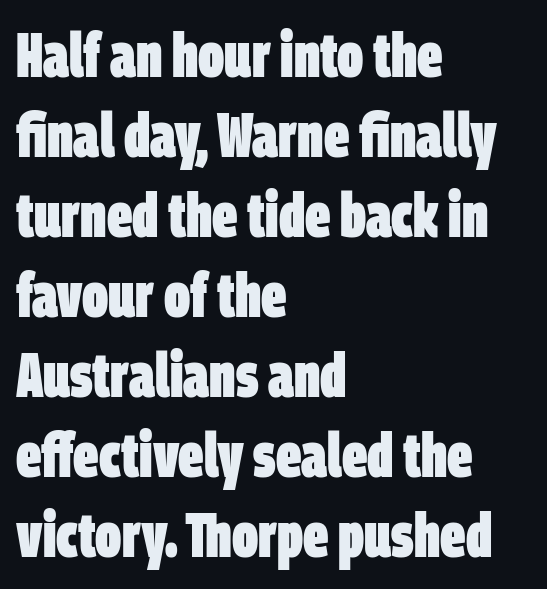
Here the designer chose a conventional face with non-uniform glyph widths. The setting favours the left margin, as ordinary paragraphs usually do. A clean baseline with only descenders dipping below it. The type family on display is of the sans-serif kind.
